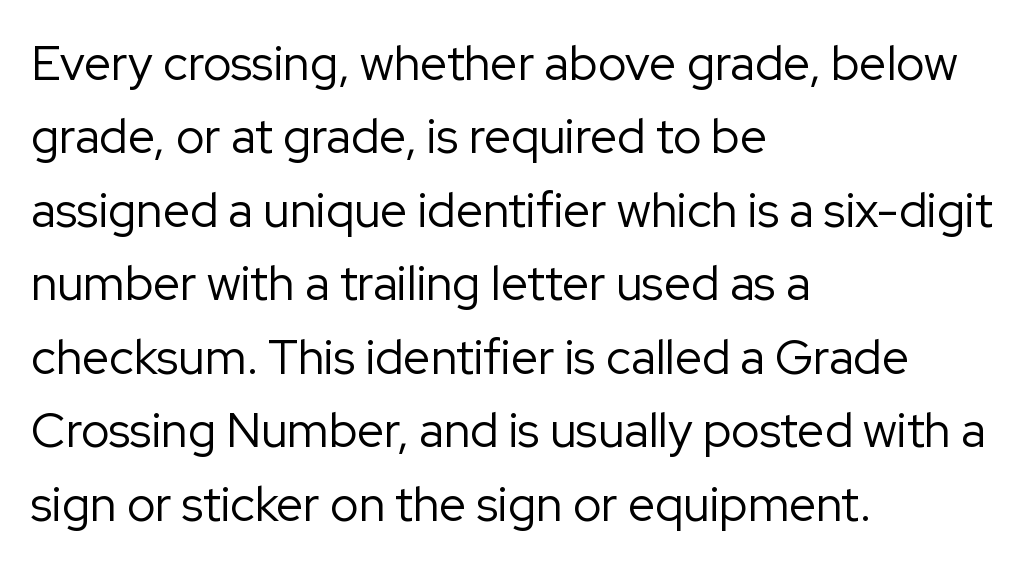
The image shows 48 px regular-weight sans-serif type, upright; set left-aligned, normal line spacing (1.53x), normal letter spacing, not underlined; low stroke contrast and a medium x-height.
